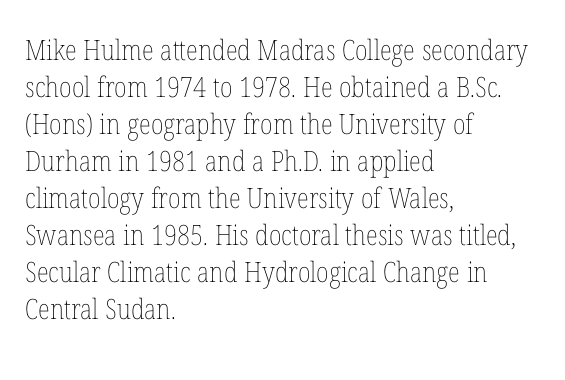
The image shows 28 px thin, condensed type, upright; set left-aligned, normal line spacing (1.32x), normal letter spacing, not underlined; low stroke contrast and a medium x-height.
